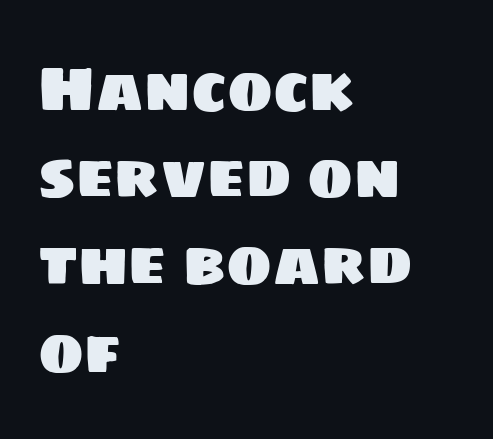
The image shows 61 px sans-serif type; set left-aligned, normal line spacing (1.43x), normal letter spacing, not underlined; low stroke contrast and a large x-height.
